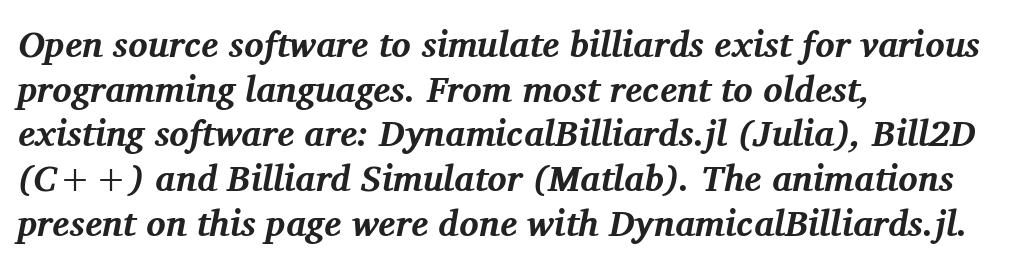
Q: Is the text bold? A: Yes.
Q: Is the text italic (slanted)? A: Yes, it leans right by about 11 degrees.
Q: Is the typeface a serif or a sans-serif typeface? A: Serif.
Q: Is the text underlined? A: No.
Q: How is the paragraph aligned? A: Left-aligned.
Q: Is the spacing between letters normal or unusually wide? A: Normal.
Q: Width (condensed, normal, or wide)? A: Normal.
Q: Stroke contrast? A: Medium.
Q: x-height? A: Medium.
Q: Monospaced? A: No.
